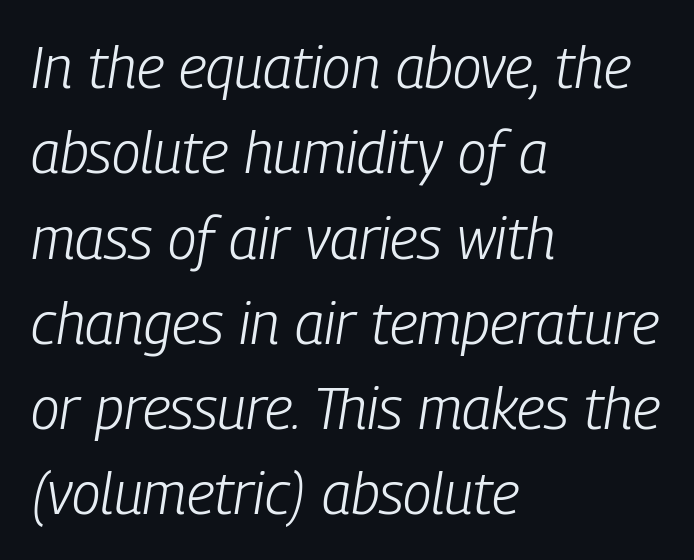
A clean baseline with only descenders dipping below it. This is not heavy type; no bold has been used. This block has exactly the height ordinary leading produces. Tall strokes in this sample are angled rather than plumb. Line starts are locked; line ends wander.
